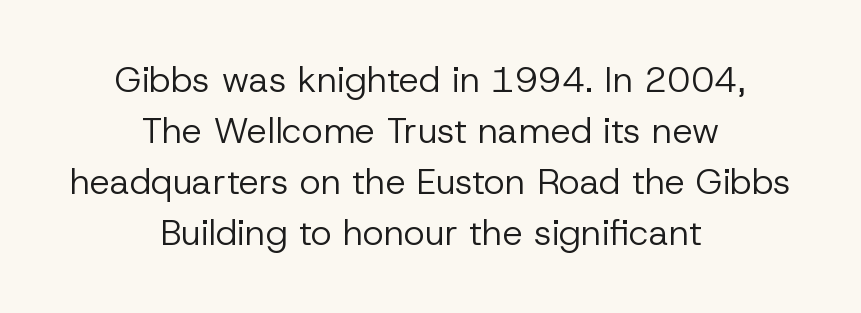
{"serif": "no", "italic": "no", "bold": "no", "weight": "regular", "width": "normal", "stroke_contrast": "low", "x_height": "medium", "monospaced": "no", "underline": "no", "align": "center", "line_spacing": "normal", "line_spacing_ratio": 1.42, "letter_spacing": "normal", "letter_spacing_em": 0.0, "glyph_px": 36}
